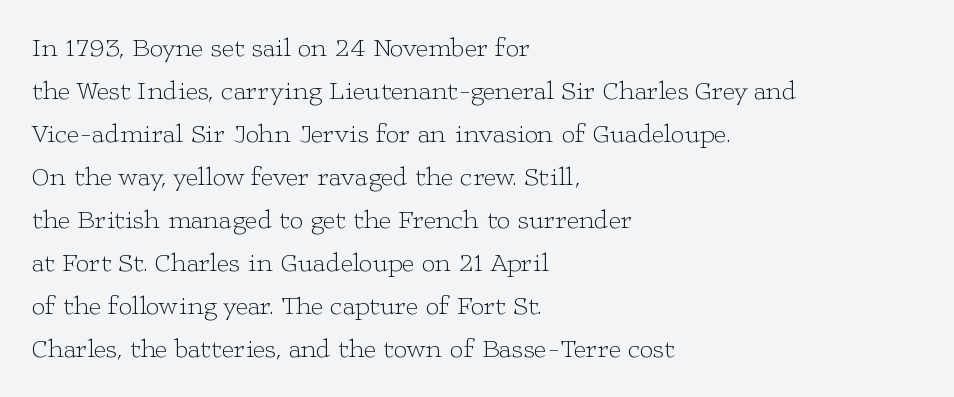
Q: Is the text bold? A: No.
Q: Is the text italic (slanted)? A: No, it is upright.
Q: Is the text underlined? A: No.
Q: How is the paragraph aligned? A: Left-aligned.
Q: Is the spacing between letters normal or unusually wide? A: Normal.
Q: Is the spacing between lines tight, normal or loose? A: Normal.
